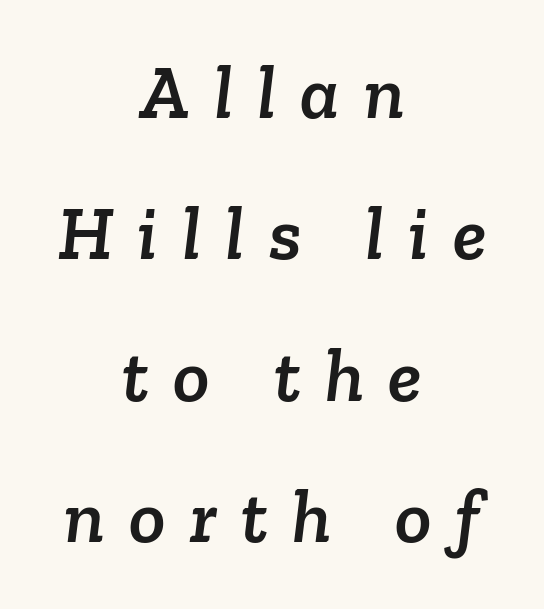
{"serif": "yes", "width": "normal", "stroke_contrast": "low", "x_height": "medium", "monospaced": "no", "underline": "no", "align": "center", "line_spacing_ratio": 1.86, "letter_spacing": "wide", "letter_spacing_em": 0.32, "glyph_px": 76}
